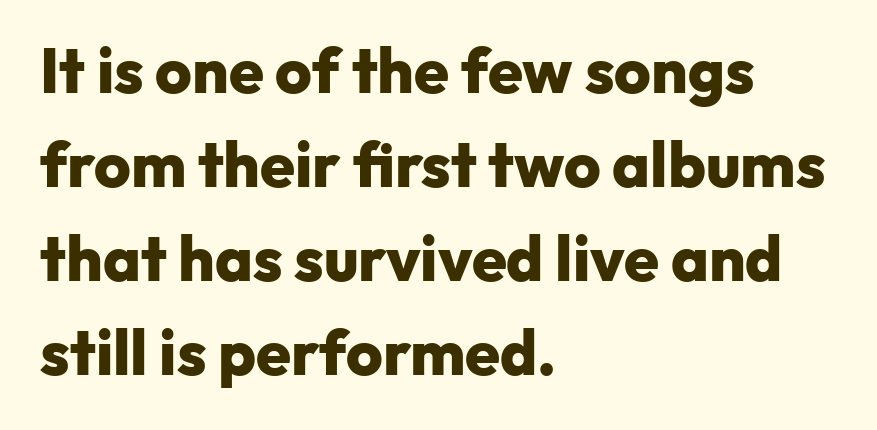
Q: Is the text bold? A: Yes.
Q: Is the text italic (slanted)? A: No, it is upright.
Q: Is the typeface a serif or a sans-serif typeface? A: Sans-serif.
Q: Is the text underlined? A: No.
Q: How is the paragraph aligned? A: Left-aligned.
Q: Is the spacing between letters normal or unusually wide? A: Normal.
Q: Is the spacing between lines tight, normal or loose? A: Normal.
Q: Width (condensed, normal, or wide)? A: Normal.
Q: Stroke contrast? A: Low.
Q: x-height? A: Medium.
Q: Monospaced? A: No.
